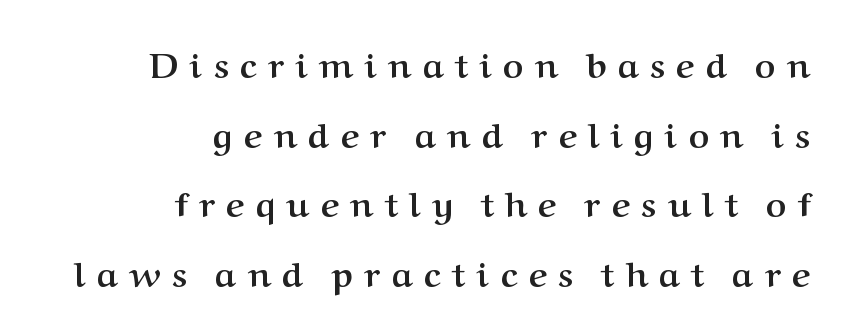
The image shows 35 px semibold serif type, upright; set right-aligned, loose line spacing (1.99x), unusually wide letter spacing (+0.33 em), not underlined; medium stroke contrast and a medium x-height.
